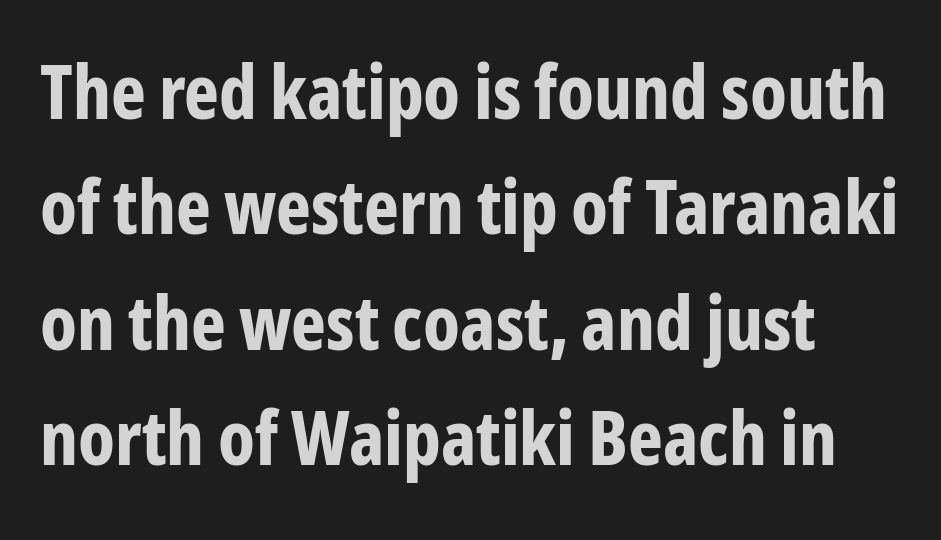
Q: Is the text bold? A: Yes.
Q: Is the text italic (slanted)? A: No, it is upright.
Q: Is the typeface a serif or a sans-serif typeface? A: Sans-serif.
Q: Is the text underlined? A: No.
Q: Is the spacing between letters normal or unusually wide? A: Normal.
Q: Is the spacing between lines tight, normal or loose? A: Normal.
Q: Width (condensed, normal, or wide)? A: Condensed.
Q: Stroke contrast? A: Low.
Q: x-height? A: Medium.
Q: Monospaced? A: No.
